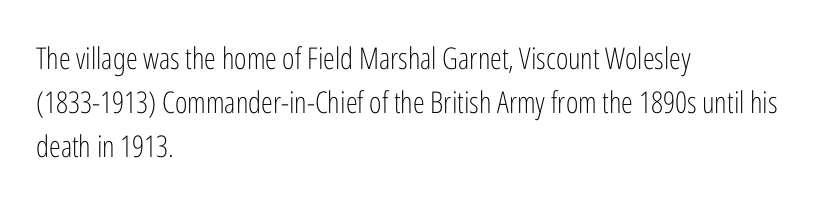
Q: Is the text bold? A: No.
Q: Is the text italic (slanted)? A: No, it is upright.
Q: Is the typeface a serif or a sans-serif typeface? A: Sans-serif.
Q: Is the text underlined? A: No.
Q: How is the paragraph aligned? A: Left-aligned.
Q: Is the spacing between letters normal or unusually wide? A: Normal.
Q: Is the spacing between lines tight, normal or loose? A: Normal.
Q: Width (condensed, normal, or wide)? A: Condensed.
Q: Stroke contrast? A: Low.
Q: x-height? A: Medium.
Q: Monospaced? A: No.
